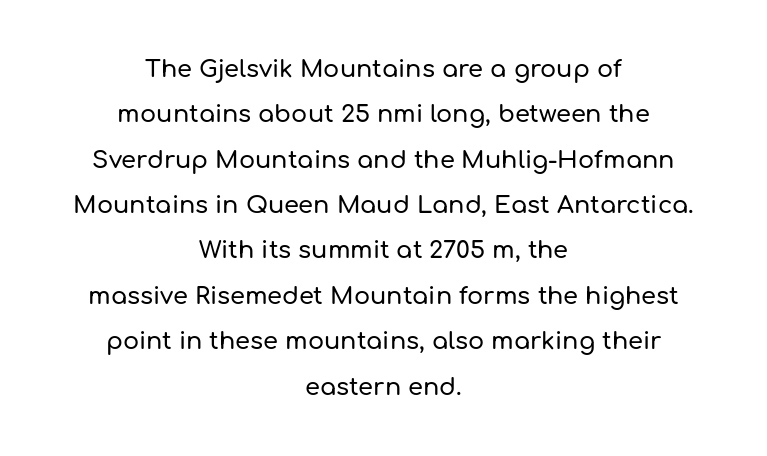
Nobody drew a line under any word here. A roman cut, with each character standing at attention. The tracking reads as untouched default to a designer's eye. Short and long lines alike share a common midpoint.
